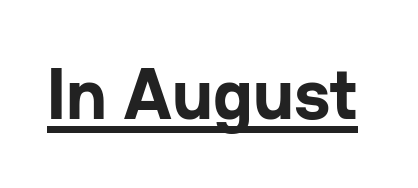
Chunky letters — that's bold for sure. Note the varied advance widths — an 'i' is clearly narrower than an 'm'. Like a heading marked for emphasis, these lines bear an underscore. A sans-serif font was chosen for this passage. Is there any slant? The stems are plumb.
